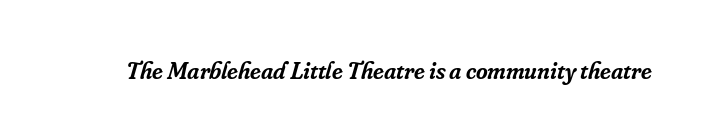
An italicized treatment has been applied to the whole sample. The gaps between neighbouring characters are ordinary and unremarkable. Each row of text sits above clean, open space. In terms of weight, the rendering is demibold, just under bold.
